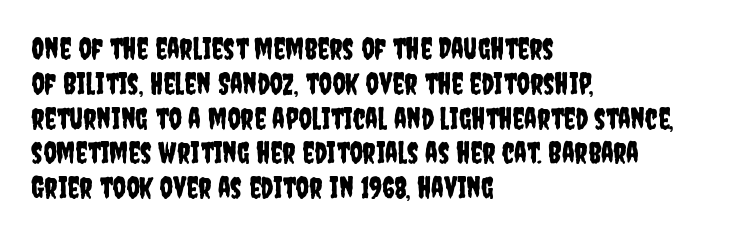
The image shows 29 px condensed sans-serif type, upright; set left-aligned, line spacing 1.2x, normal letter spacing, not underlined; low stroke contrast and a large x-height.
